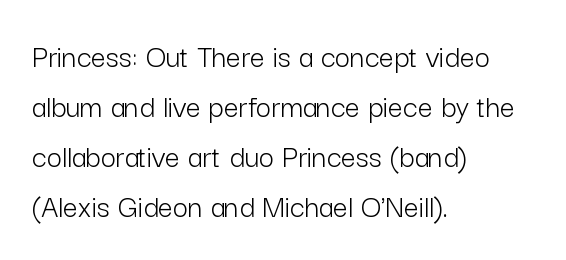
The image shows 33 px light sans-serif type, upright; set left-aligned, normal line spacing (1.52x), normal letter spacing, not underlined; low stroke contrast and a medium x-height.
